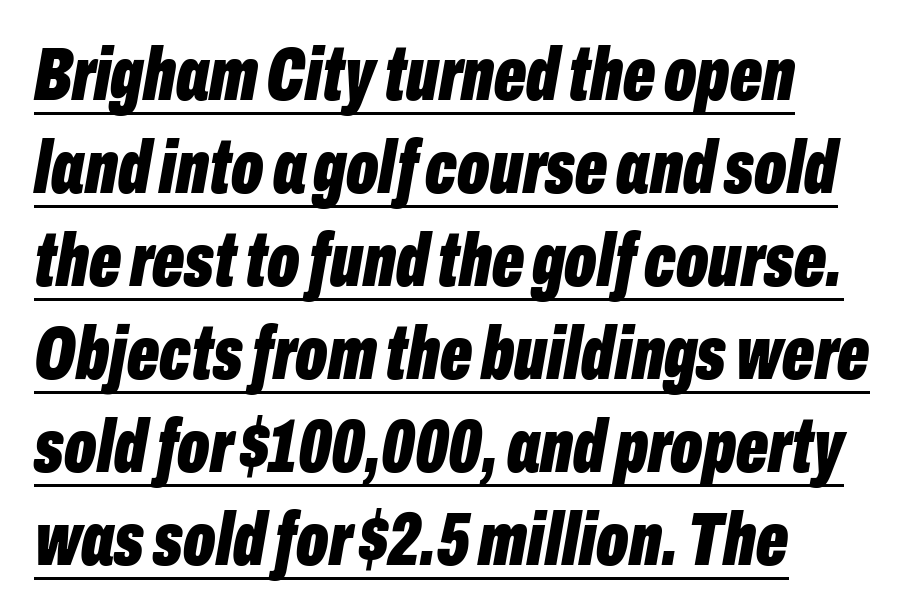
{"italic": "yes", "lean": "right", "slant_degrees": 10, "bold": "yes", "weight": "bold", "width": "condensed", "stroke_contrast": "low", "x_height": "medium", "monospaced": "no", "underline": "yes", "align": "left", "line_spacing_ratio": 1.24, "letter_spacing": "normal", "letter_spacing_em": 0.0, "glyph_px": 75}
